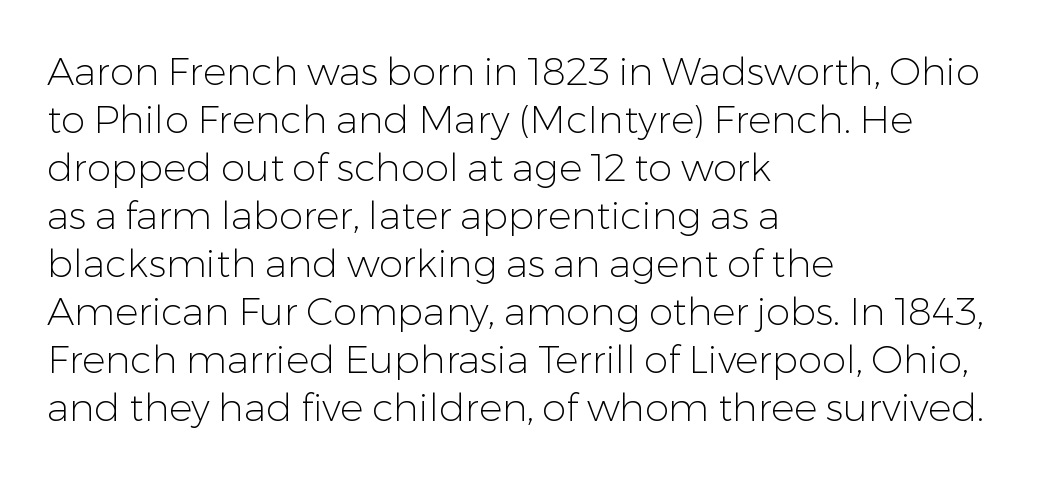
Q: Is the text bold? A: No.
Q: Is the text italic (slanted)? A: No, it is upright.
Q: Is the typeface a serif or a sans-serif typeface? A: Sans-serif.
Q: Is the text underlined? A: No.
Q: How is the paragraph aligned? A: Left-aligned.
Q: Is the spacing between letters normal or unusually wide? A: Normal.
Q: Width (condensed, normal, or wide)? A: Normal.
Q: Stroke contrast? A: Low.
Q: x-height? A: Medium.
Q: Monospaced? A: No.
